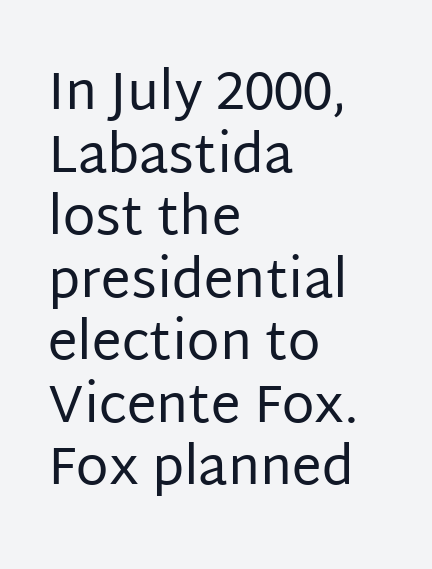
The image shows 53 px regular-weight sans-serif type, upright; set left-aligned, line spacing 1.18x, normal letter spacing, not underlined; low stroke contrast and a large x-height.
